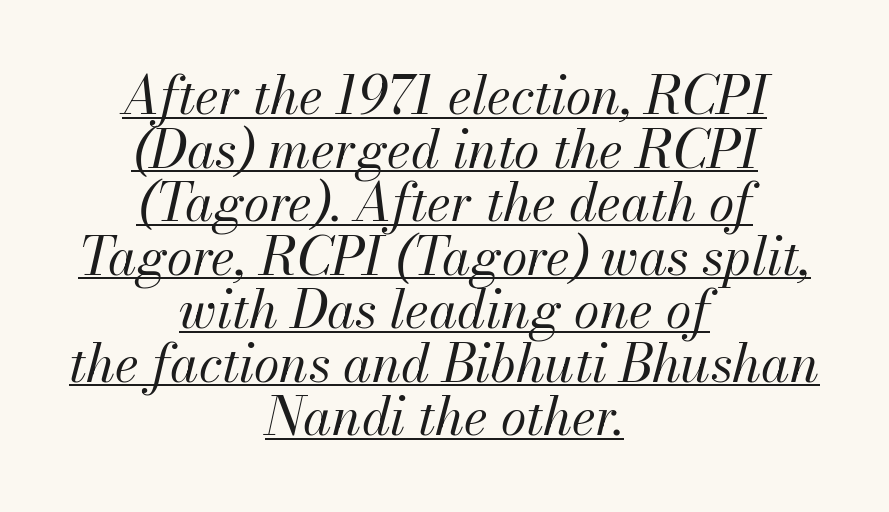
The image shows 52 px regular-weight type, italic (leaning right); set centered, tight line spacing (1.03x), normal letter spacing, underlined; medium stroke contrast and a small x-height.
